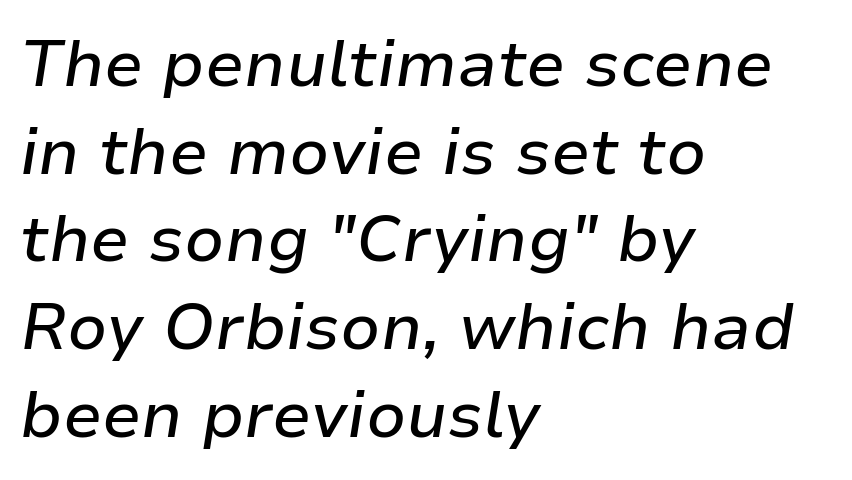
{"italic": "yes", "lean": "right", "slant_degrees": 9, "width": "normal", "stroke_contrast": "low", "x_height": "medium", "monospaced": "no", "underline": "no", "align": "left", "line_spacing": "normal", "line_spacing_ratio": 1.35, "letter_spacing": "normal", "letter_spacing_em": 0.0, "glyph_px": 65}
